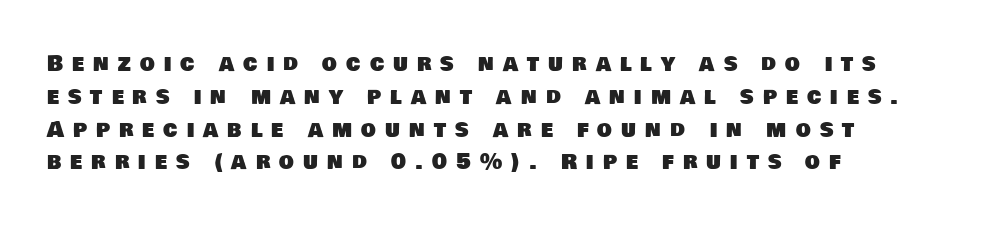
{"underline": "no", "align": "left", "line_spacing": "normal", "line_spacing_ratio": 1.56, "letter_spacing": "wide", "letter_spacing_em": 0.43, "glyph_px": 21}
